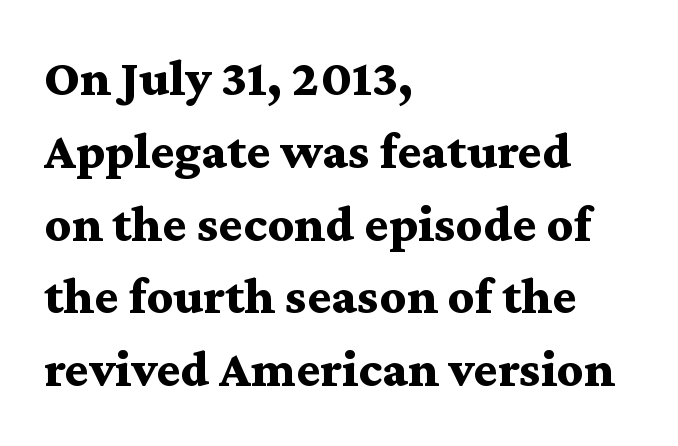
The image shows 52 px bold, wide serif type, upright; set left-aligned, normal line spacing (1.4x), normal letter spacing, not underlined; medium stroke contrast and a medium x-height.
